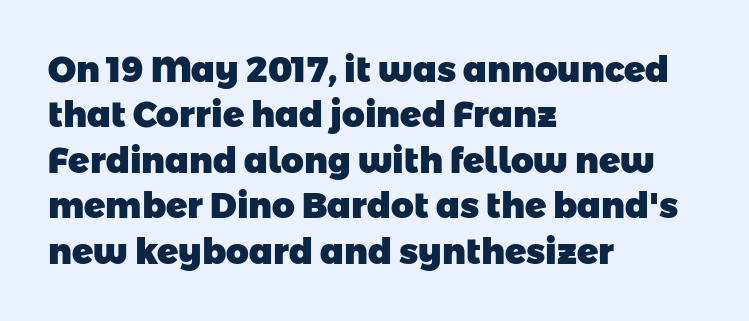
{"serif": "no", "bold": "yes", "weight": "heavy", "width": "normal", "stroke_contrast": "low", "x_height": "medium", "monospaced": "no", "underline": "no", "align": "left", "line_spacing": "normal", "line_spacing_ratio": 1.3, "letter_spacing": "normal", "letter_spacing_em": 0.0, "glyph_px": 35}
